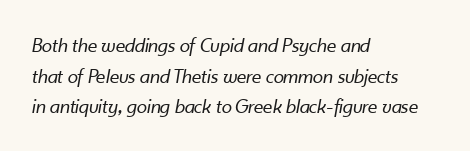
If you drew a ruler down the left edge, every line would touch it. Standard letterfit; no display-style spreading of the glyphs. The passage shown is not underscored anywhere. The lines sit at an ordinary, default distance from one another. Yep, that's italic — everything's leaning. Unbolded letterforms with no extra heft.
